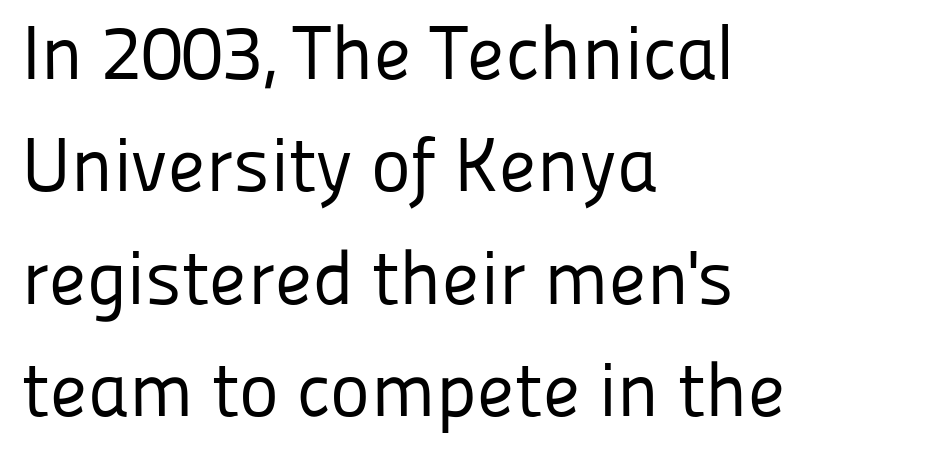
{"serif": "no", "italic": "no", "bold": "no", "weight": "regular", "width": "normal", "stroke_contrast": "low", "x_height": "medium", "monospaced": "no", "underline": "no", "align": "left", "line_spacing": "normal", "line_spacing_ratio": 1.48, "letter_spacing": "normal", "letter_spacing_em": 0.0, "glyph_px": 76}
